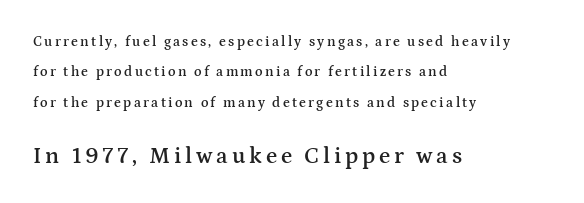
{"italic": "no", "bold": "semi", "underline": "no", "align": "left", "line_spacing": "loose", "line_spacing_ratio": 2.17, "larger_block": "second", "size_ratio": 1.64, "glyph_px": 23}
